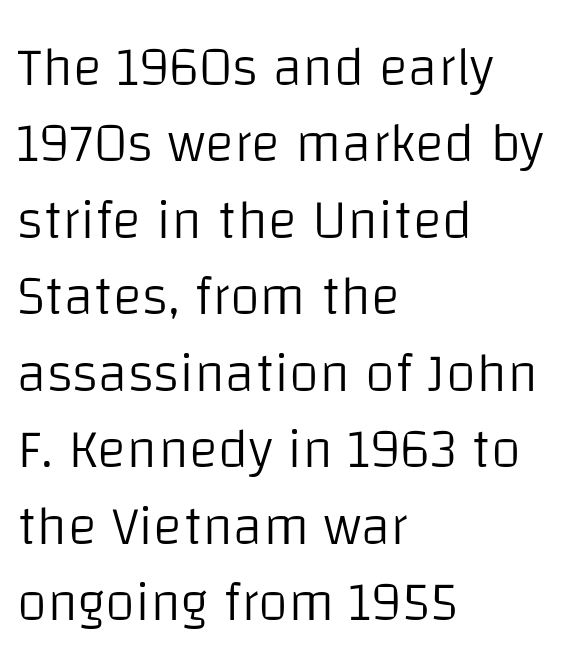
The image shows 55 px light sans-serif type, upright; set left-aligned, normal line spacing (1.39x), normal letter spacing, not underlined; low stroke contrast and a large x-height.
